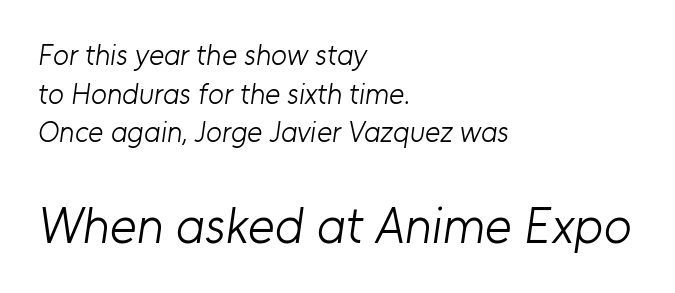
Note: smaller setting up top, larger setting below. The text was rendered using a sans face with plain stroke endings. Does extra space separate the letters? No, they use regular spacing. Looks like regular typesetting: each glyph gets only the width it needs.
